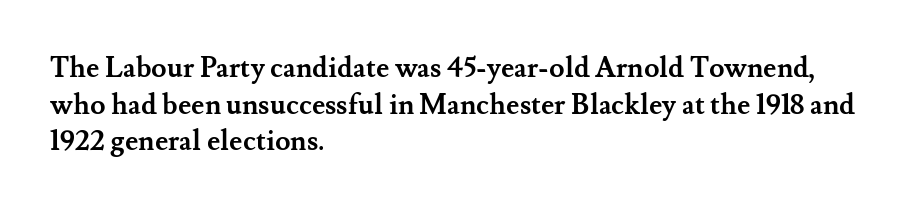
{"serif": "yes", "italic": "no", "bold": "yes", "weight": "semibold", "width": "normal", "stroke_contrast": "medium", "x_height": "small", "monospaced": "no", "underline": "no", "align": "left", "line_spacing": "normal", "line_spacing_ratio": 1.31, "letter_spacing": "normal", "letter_spacing_em": 0.0, "glyph_px": 28}
